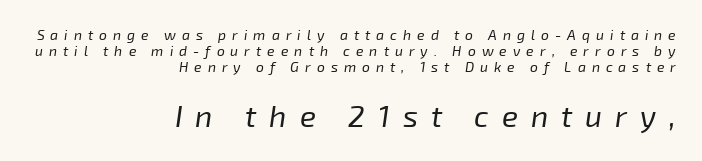
Q: Is the text bold? A: No.
Q: Is the text italic (slanted)? A: Yes, it leans right by about 8 degrees.
Q: Is the text underlined? A: No.
Q: How is the paragraph aligned? A: Right-aligned.
Q: Is the spacing between letters normal or unusually wide? A: Unusually wide.
Q: Is the spacing between lines tight, normal or loose? A: Tight.
Q: Which block of text is set in a larger size, the first (top) or the second (bottom)? A: The second (bottom) one.
Q: Width (condensed, normal, or wide)? A: Normal.
Q: Stroke contrast? A: Low.
Q: x-height? A: Medium.
Q: Monospaced? A: No.
